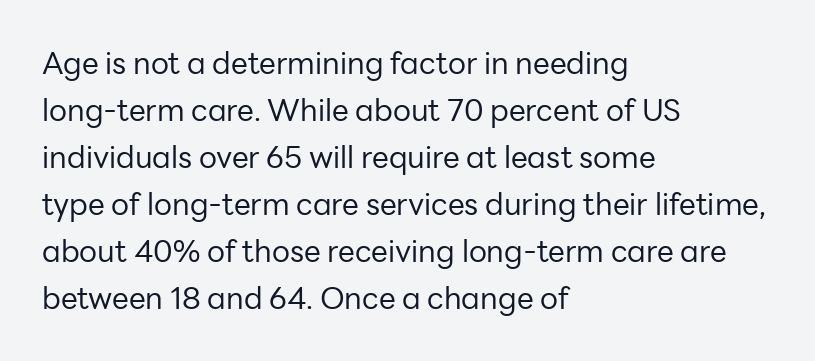
{"serif": "no", "italic": "no", "bold": "no", "weight": "regular", "width": "normal", "stroke_contrast": "low", "x_height": "medium", "monospaced": "no", "underline": "no", "align": "left", "line_spacing": "normal", "line_spacing_ratio": 1.57, "letter_spacing": "normal", "letter_spacing_em": 0.0, "glyph_px": 30}
